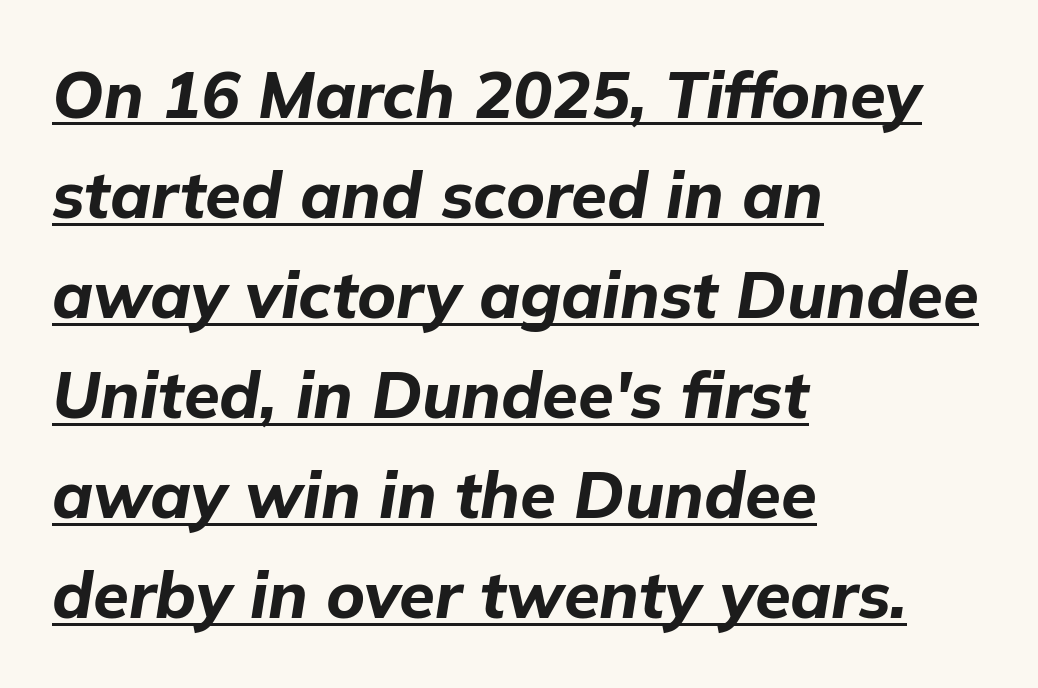
A student would call this left alignment; a typographer would say flush left, rag right. Chunky letters — that's bold for sure. What decoration does the sample have? An underline. Does extra space separate the letters? No, they use regular spacing. Think of a printed novel: that variable character pitch is what you see here. Is there much room between lines? A standard amount, neither cramped nor airy.
